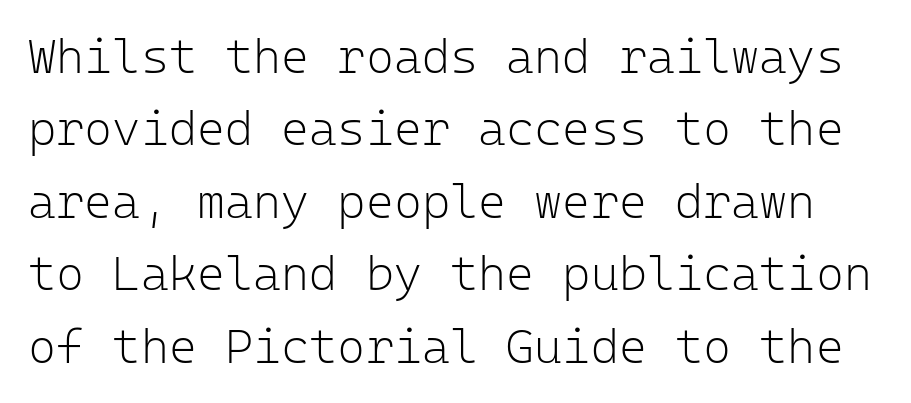
The image shows 48 px light sans-serif type, upright, monospaced; set normal line spacing (1.51x), normal letter spacing, not underlined; low stroke contrast and a medium x-height.
